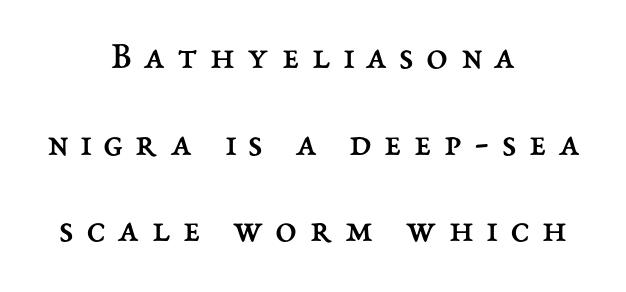
The image shows 39 px regular-weight type, upright; set centered, loose line spacing (2.22x), unusually wide letter spacing (+0.32 em), not underlined; medium stroke contrast and a medium x-height.
